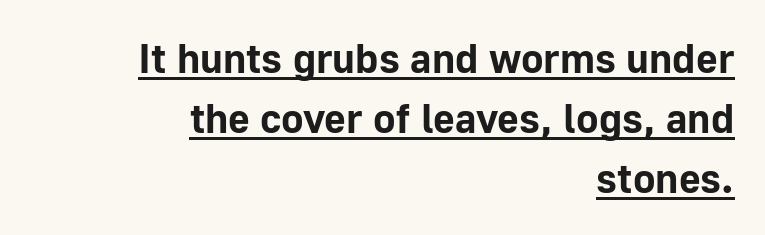
The lines sit at an ordinary, default distance from one another. Quick note: not italic, upright. The letterforms sit shoulder to shoulder at normal distance. These lines are composed in type without serifs. Descenders here cross a horizontal rule under the line.
